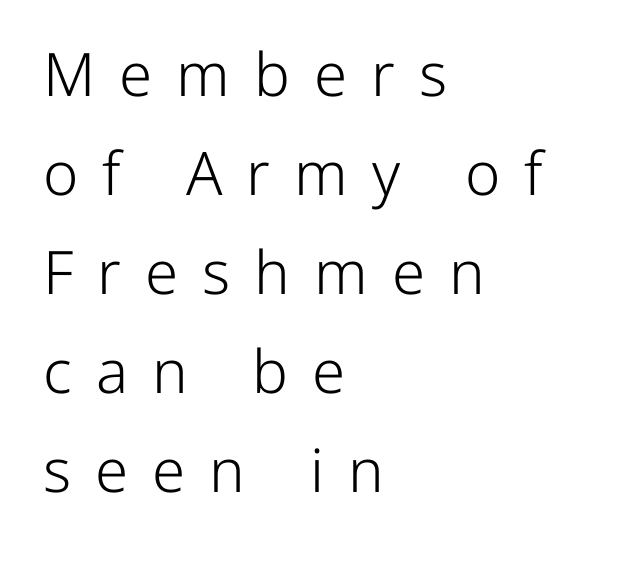
{"serif": "no", "italic": "no", "bold": "no", "weight": "light", "width": "normal", "stroke_contrast": "low", "x_height": "medium", "monospaced": "no", "underline": "no", "align": "left", "line_spacing": "normal", "line_spacing_ratio": 1.65, "letter_spacing": "wide", "letter_spacing_em": 0.4, "glyph_px": 60}
